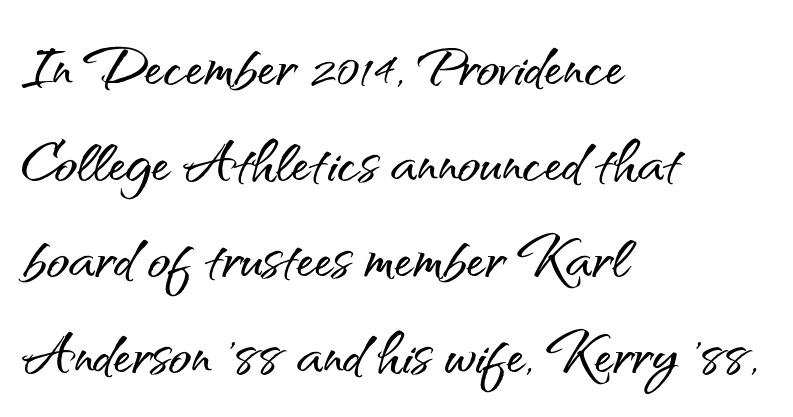
{"serif": "no", "width": "normal", "stroke_contrast": "medium", "x_height": "small", "monospaced": "no", "underline": "no", "align": "left", "line_spacing": "normal", "line_spacing_ratio": 1.28, "letter_spacing": "normal", "letter_spacing_em": 0.0, "glyph_px": 75}
